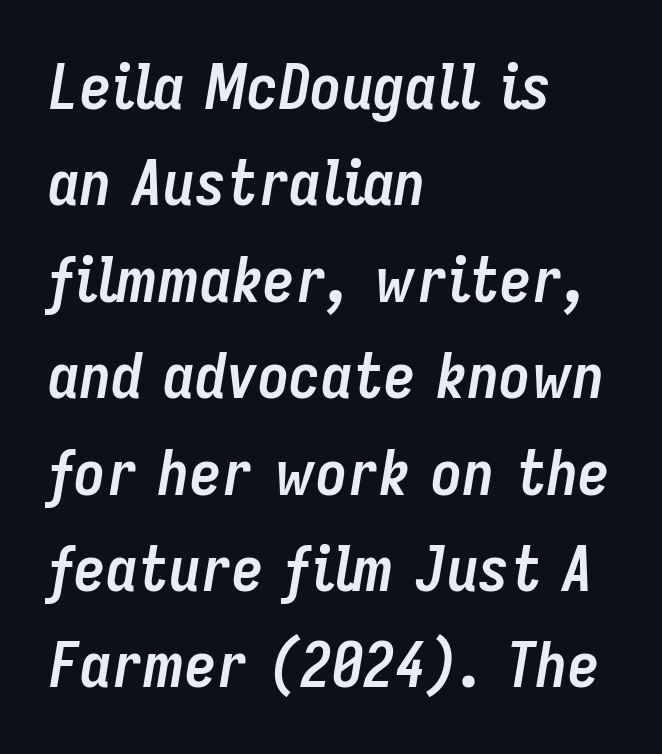
Q: Is the text bold? A: Yes.
Q: Is the text italic (slanted)? A: Yes, it leans right by about 9 degrees.
Q: Is the text underlined? A: No.
Q: How is the paragraph aligned? A: Left-aligned.
Q: Is the spacing between letters normal or unusually wide? A: Normal.
Q: Is the spacing between lines tight, normal or loose? A: Normal.
Q: Width (condensed, normal, or wide)? A: Condensed.
Q: Stroke contrast? A: Low.
Q: x-height? A: Medium.
Q: Monospaced? A: No.
